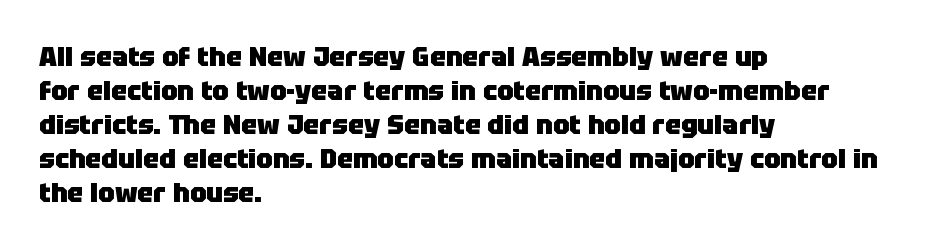
Q: Is the text bold? A: Yes.
Q: Is the text italic (slanted)? A: No, it is upright.
Q: Is the text underlined? A: No.
Q: How is the paragraph aligned? A: Left-aligned.
Q: Is the spacing between letters normal or unusually wide? A: Normal.
Q: Is the spacing between lines tight, normal or loose? A: Normal.
